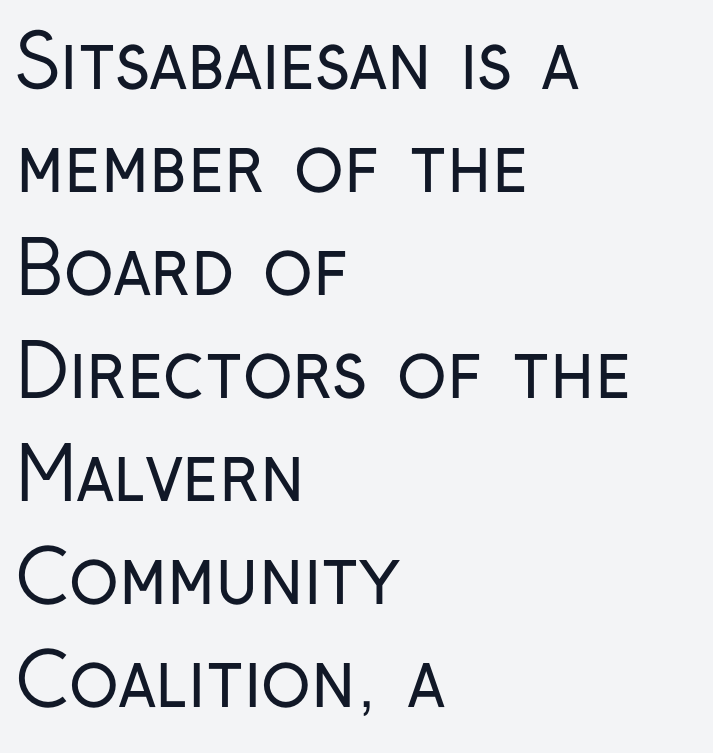
The rendering uses natural spacing where letterforms have individual widths. The cut favours lightness, reaching ordinary text weight at its darkest. Compared with typical paragraphs, the rows here are spaced about the same. Horizontal alignment here is leftward, the default for most running prose. Style check: upright.
